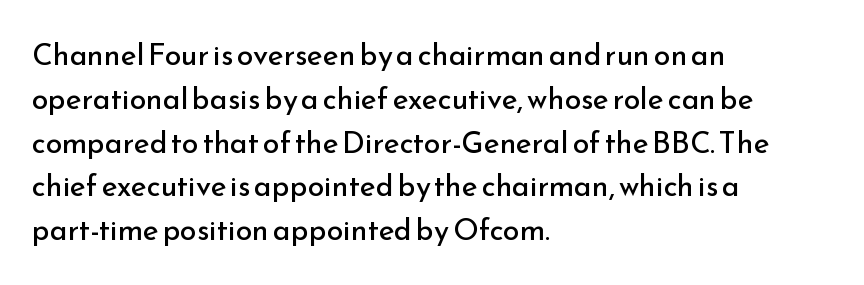
Q: Is the text bold? A: No.
Q: Is the text italic (slanted)? A: No, it is upright.
Q: Is the typeface a serif or a sans-serif typeface? A: Sans-serif.
Q: Is the text underlined? A: No.
Q: How is the paragraph aligned? A: Left-aligned.
Q: Is the spacing between letters normal or unusually wide? A: Normal.
Q: Is the spacing between lines tight, normal or loose? A: Normal.
Q: Width (condensed, normal, or wide)? A: Normal.
Q: Stroke contrast? A: Low.
Q: x-height? A: Small.
Q: Monospaced? A: No.
